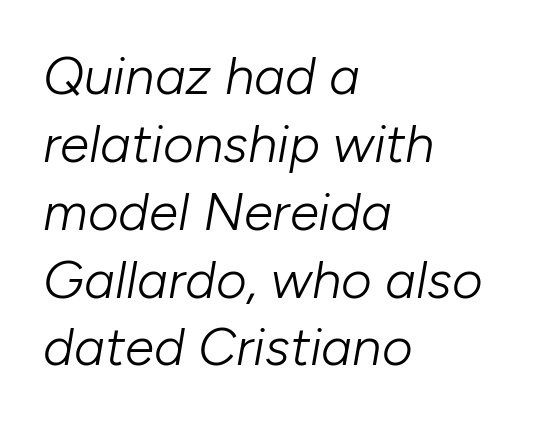
The image shows 53 px light type, italic (leaning right); set left-aligned, normal line spacing (1.28x), normal letter spacing, not underlined; low stroke contrast and a medium x-height.
